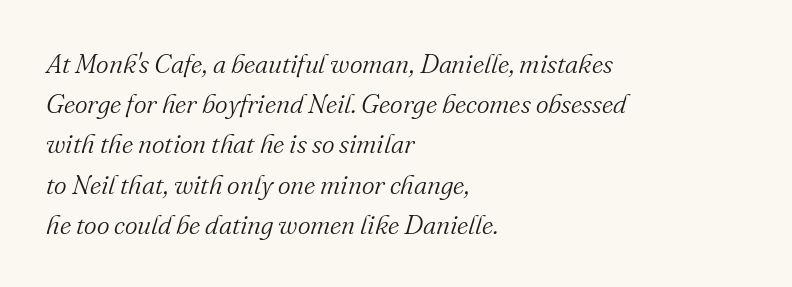
Teacher's note: observe the even left margin — that is flush-left alignment. Anything drawn beneath the words? Only blank space. Look at the tracking — it's just the regular setting, nothing added. If you drew a line through each stem, it would be angled.
